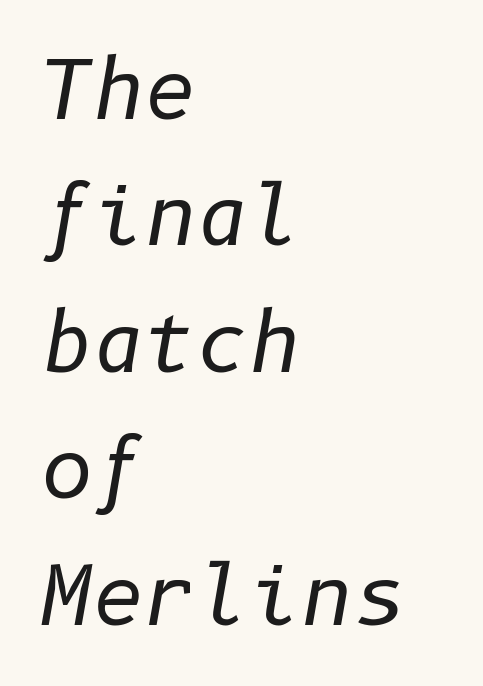
Q: Is the text bold? A: No.
Q: Is the text italic (slanted)? A: Yes, it leans right by about 10 degrees.
Q: Is the text underlined? A: No.
Q: How is the paragraph aligned? A: Left-aligned.
Q: Is the spacing between letters normal or unusually wide? A: Normal.
Q: Is the spacing between lines tight, normal or loose? A: Normal.
Q: Width (condensed, normal, or wide)? A: Normal.
Q: Stroke contrast? A: Low.
Q: x-height? A: Medium.
